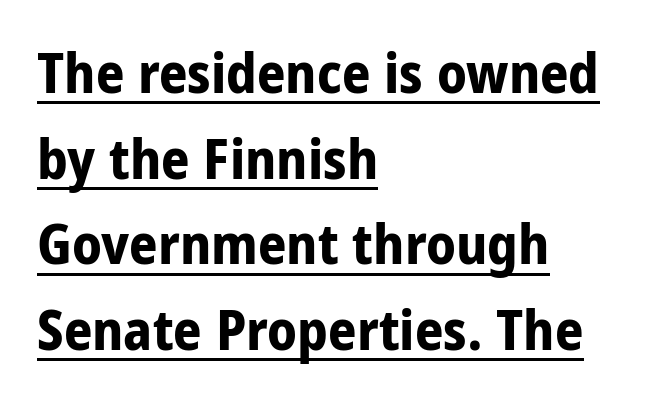
Q: Is the text bold? A: Yes.
Q: Is the text italic (slanted)? A: No, it is upright.
Q: Is the typeface a serif or a sans-serif typeface? A: Sans-serif.
Q: Is the text underlined? A: Yes.
Q: How is the paragraph aligned? A: Left-aligned.
Q: Is the spacing between letters normal or unusually wide? A: Normal.
Q: Is the spacing between lines tight, normal or loose? A: Normal.
Q: Width (condensed, normal, or wide)? A: Condensed.
Q: Stroke contrast? A: Low.
Q: x-height? A: Large.
Q: Monospaced? A: No.
